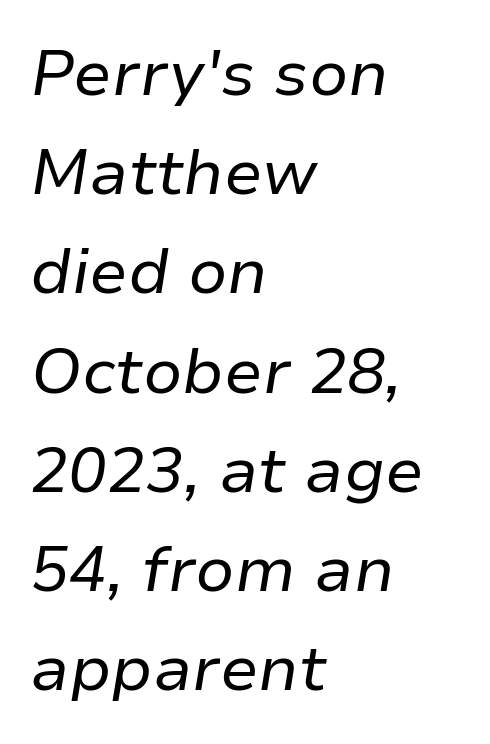
This is not heavy type; no bold has been used. If you drew a ruler down the left edge, every line would touch it. Honestly, the letter spacing is just normal — you wouldn't notice it. Check under the words: just untouched page. There's an unmistakable incline to the writing here. Note the varied advance widths — an 'i' is clearly narrower than an 'm'.
